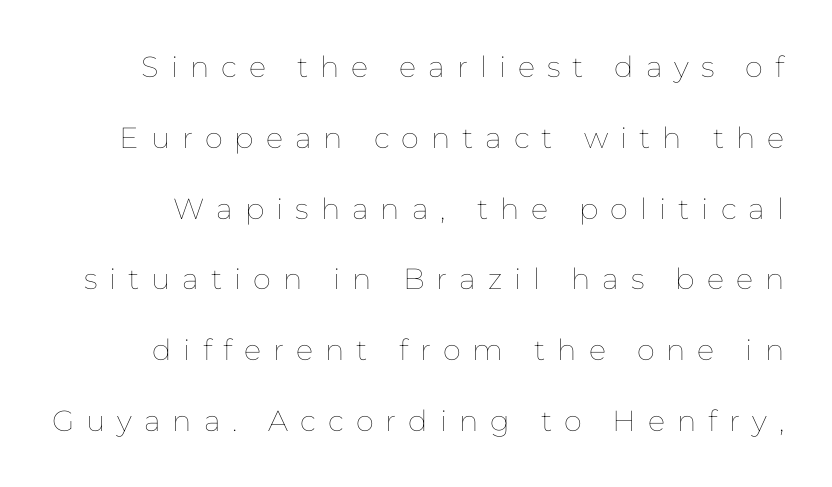
Q: Is the text bold? A: No.
Q: Is the text italic (slanted)? A: No, it is upright.
Q: Is the text underlined? A: No.
Q: Is the spacing between letters normal or unusually wide? A: Unusually wide.
Q: Is the spacing between lines tight, normal or loose? A: Loose.
Q: Width (condensed, normal, or wide)? A: Normal.
Q: Stroke contrast? A: Low.
Q: x-height? A: Medium.
Q: Monospaced? A: No.
